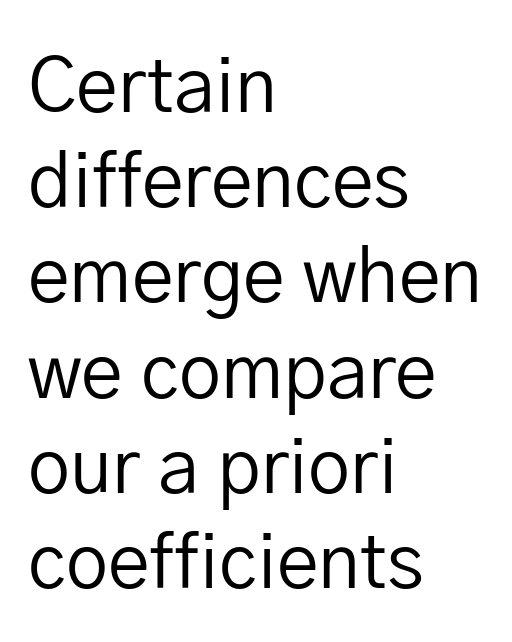
{"serif": "no", "italic": "no", "bold": "no", "weight": "regular", "width": "normal", "stroke_contrast": "low", "x_height": "medium", "monospaced": "no", "underline": "no", "align": "left", "line_spacing": "normal", "line_spacing_ratio": 1.27, "letter_spacing": "normal", "letter_spacing_em": 0.0, "glyph_px": 75}
